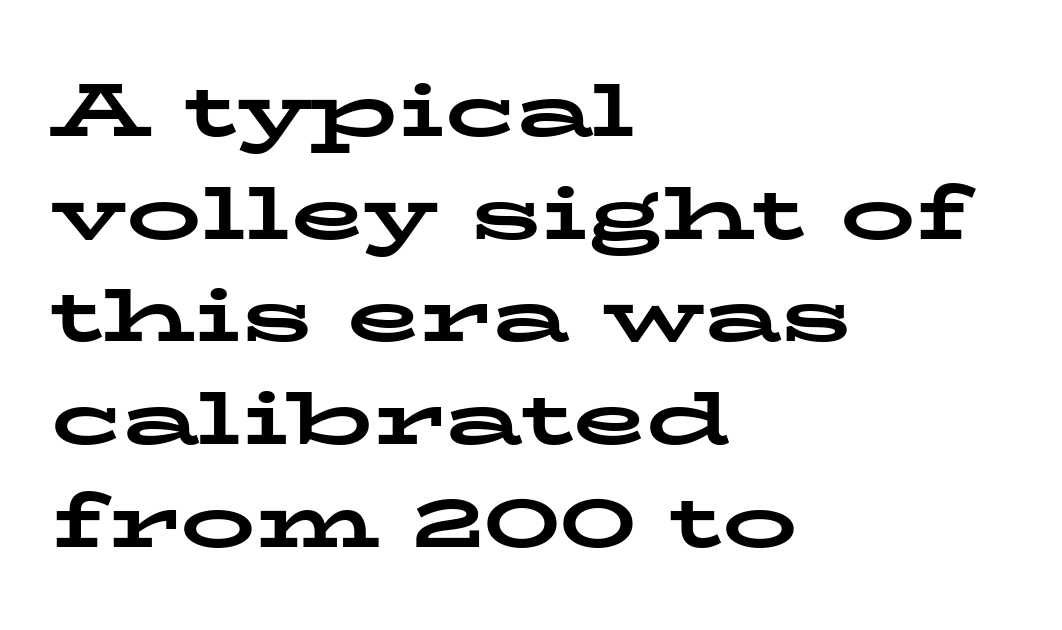
Character widths vary here, with narrow letters taking less room than wide ones. The foot of each line stays bare and open. The passage is arranged the way most books set body copy — flush left. The rows are spaced the way most documents space them.
